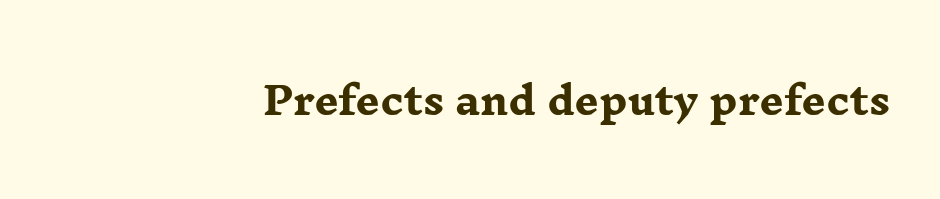
{"serif": "yes", "italic": "no", "bold": "yes", "weight": "heavy", "width": "wide", "stroke_contrast": "low", "x_height": "medium", "monospaced": "no", "underline": "no", "align": "right", "letter_spacing": "normal", "letter_spacing_em": 0.0, "glyph_px": 38}
